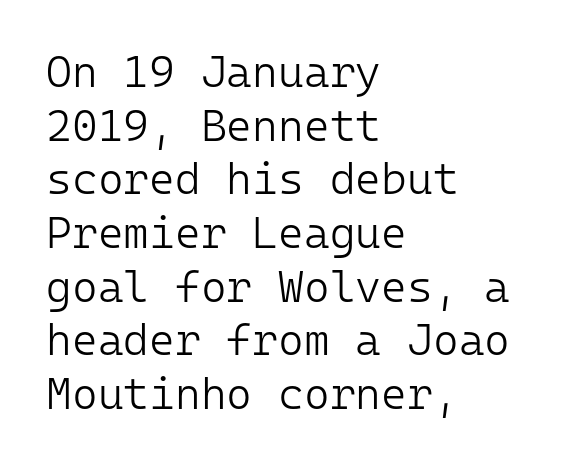
Q: Is the text bold? A: No.
Q: Is the text italic (slanted)? A: No, it is upright.
Q: Is the typeface a serif or a sans-serif typeface? A: Sans-serif.
Q: Is the text underlined? A: No.
Q: How is the paragraph aligned? A: Left-aligned.
Q: Is the spacing between letters normal or unusually wide? A: Normal.
Q: Width (condensed, normal, or wide)? A: Normal.
Q: Stroke contrast? A: Low.
Q: x-height? A: Medium.
Q: Monospaced? A: Yes.
